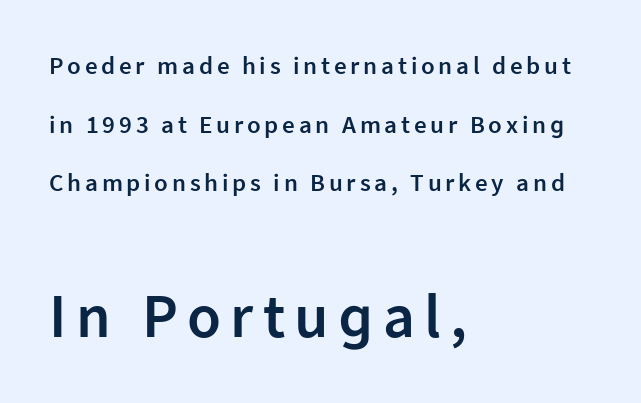
Q: Is the text bold? A: Semi-bold.
Q: Is the text italic (slanted)? A: No, it is upright.
Q: Is the typeface a serif or a sans-serif typeface? A: Sans-serif.
Q: Is the text underlined? A: No.
Q: How is the paragraph aligned? A: Left-aligned.
Q: Is the spacing between lines tight, normal or loose? A: Loose.
Q: Which block of text is set in a larger size, the first (top) or the second (bottom)? A: The second (bottom) one.
Q: Width (condensed, normal, or wide)? A: Normal.
Q: Stroke contrast? A: Low.
Q: x-height? A: Medium.
Q: Monospaced? A: No.
